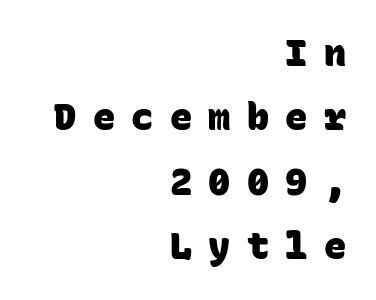
Q: Is the text bold? A: Yes.
Q: Is the typeface a serif or a sans-serif typeface? A: Sans-serif.
Q: Is the text underlined? A: No.
Q: How is the paragraph aligned? A: Right-aligned.
Q: Is the spacing between letters normal or unusually wide? A: Unusually wide.
Q: Width (condensed, normal, or wide)? A: Normal.
Q: Stroke contrast? A: Low.
Q: x-height? A: Large.
Q: Monospaced? A: Yes.
